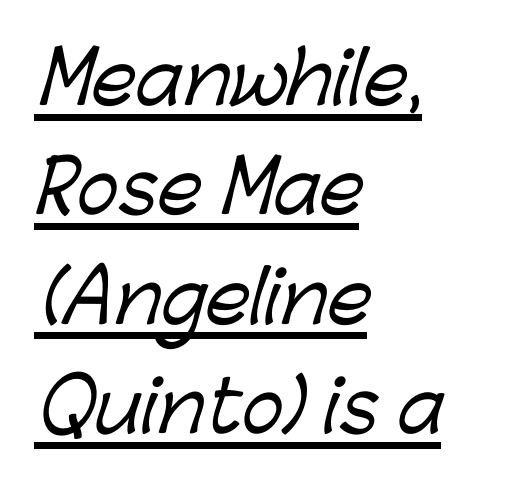
Does a line run under the words? Yes, clearly. Caption: standard tracking, unaltered. Each letter's strokes conclude bluntly, with no projecting serifs. The rendering uses natural spacing where letterforms have individual widths. This rendering uses left alignment, leaving the right contour irregular.
